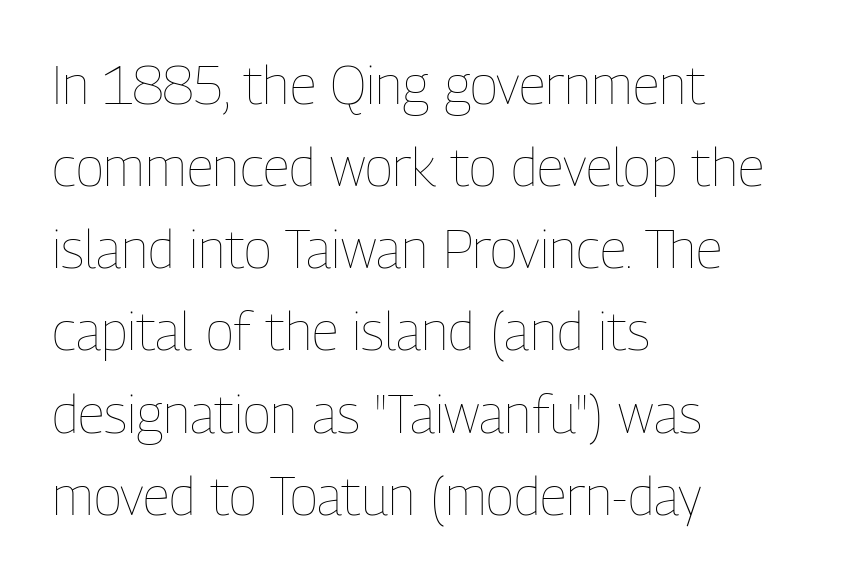
Q: Is the text bold? A: No.
Q: Is the text italic (slanted)? A: No, it is upright.
Q: Is the text underlined? A: No.
Q: How is the paragraph aligned? A: Left-aligned.
Q: Is the spacing between letters normal or unusually wide? A: Normal.
Q: Is the spacing between lines tight, normal or loose? A: Normal.
Q: Width (condensed, normal, or wide)? A: Condensed.
Q: Stroke contrast? A: Low.
Q: x-height? A: Medium.
Q: Monospaced? A: No.
